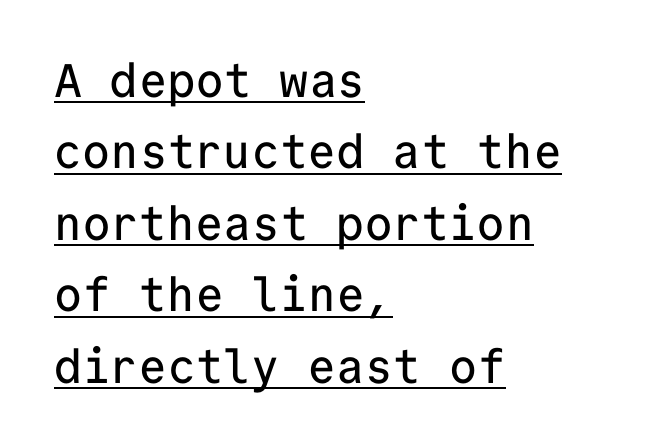
Q: Is the text italic (slanted)? A: No, it is upright.
Q: Is the typeface a serif or a sans-serif typeface? A: Sans-serif.
Q: Is the text underlined? A: Yes.
Q: How is the paragraph aligned? A: Left-aligned.
Q: Is the spacing between letters normal or unusually wide? A: Normal.
Q: Is the spacing between lines tight, normal or loose? A: Normal.
Q: Width (condensed, normal, or wide)? A: Normal.
Q: Stroke contrast? A: Low.
Q: x-height? A: Medium.
Q: Monospaced? A: Yes.
